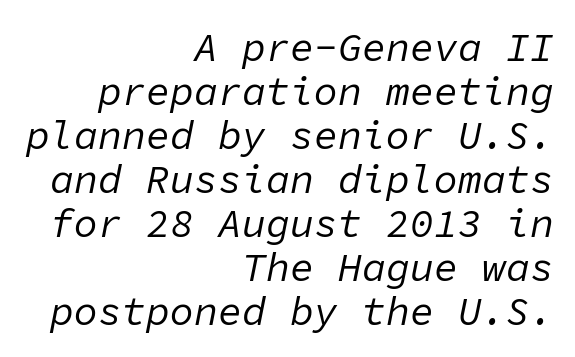
{"italic": "yes", "lean": "right", "slant_degrees": 11, "bold": "no", "weight": "regular", "width": "normal", "stroke_contrast": "low", "x_height": "medium", "monospaced": "yes", "underline": "no", "align": "right", "line_spacing": "tight", "line_spacing_ratio": 1.1, "letter_spacing": "normal", "letter_spacing_em": 0.0, "glyph_px": 40}
